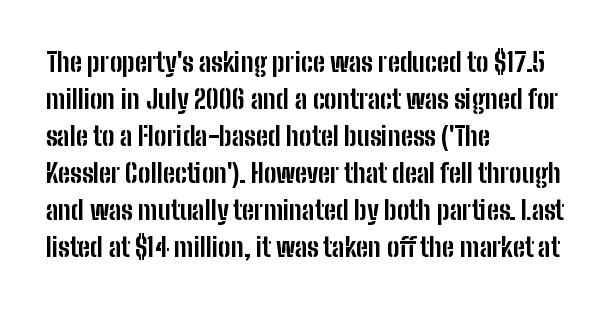
{"italic": "no", "bold": "yes", "underline": "no", "align": "left", "line_spacing": "normal", "line_spacing_ratio": 1.42, "letter_spacing": "normal", "letter_spacing_em": 0.0, "glyph_px": 26}
